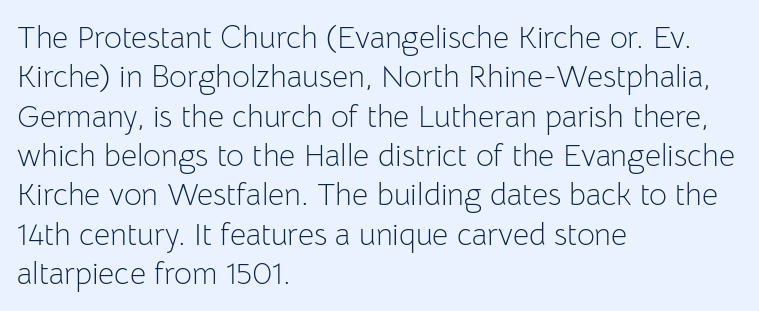
Q: Is the text bold? A: No.
Q: Is the text italic (slanted)? A: No, it is upright.
Q: Is the typeface a serif or a sans-serif typeface? A: Sans-serif.
Q: Is the text underlined? A: No.
Q: How is the paragraph aligned? A: Left-aligned.
Q: Is the spacing between letters normal or unusually wide? A: Normal.
Q: Is the spacing between lines tight, normal or loose? A: Normal.
Q: Width (condensed, normal, or wide)? A: Normal.
Q: Stroke contrast? A: Low.
Q: x-height? A: Medium.
Q: Monospaced? A: No.
